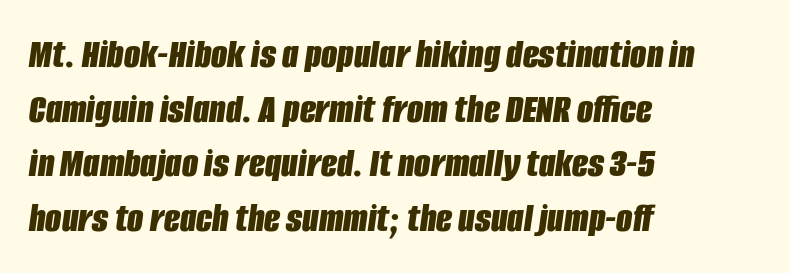
Q: Is the text bold? A: Yes.
Q: Is the text italic (slanted)? A: Yes, it leans right by about 8 degrees.
Q: Is the text underlined? A: No.
Q: How is the paragraph aligned? A: Left-aligned.
Q: Is the spacing between letters normal or unusually wide? A: Normal.
Q: Is the spacing between lines tight, normal or loose? A: Normal.
Q: Width (condensed, normal, or wide)? A: Condensed.
Q: Stroke contrast? A: Low.
Q: x-height? A: Large.
Q: Monospaced? A: No.
